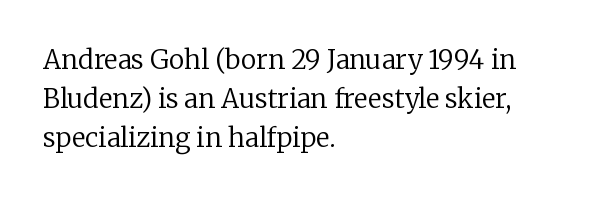
The image shows 26 px text type, upright; set left-aligned, normal line spacing (1.5x), normal letter spacing, not underlined.
